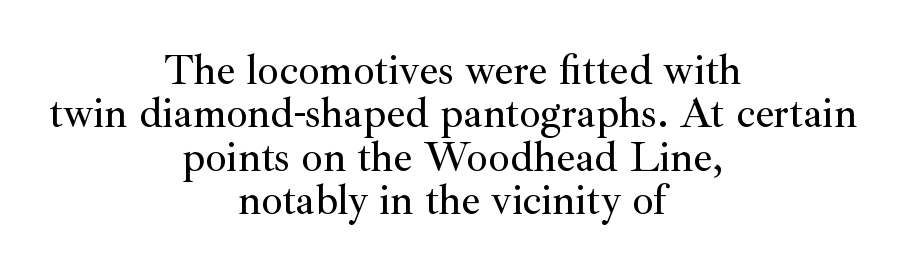
Characters remain perfectly vertical along every line. Layout note: lines centered. The tracking reads as untouched default to a designer's eye. The specimen omits any rule beneath the text block's lines.
